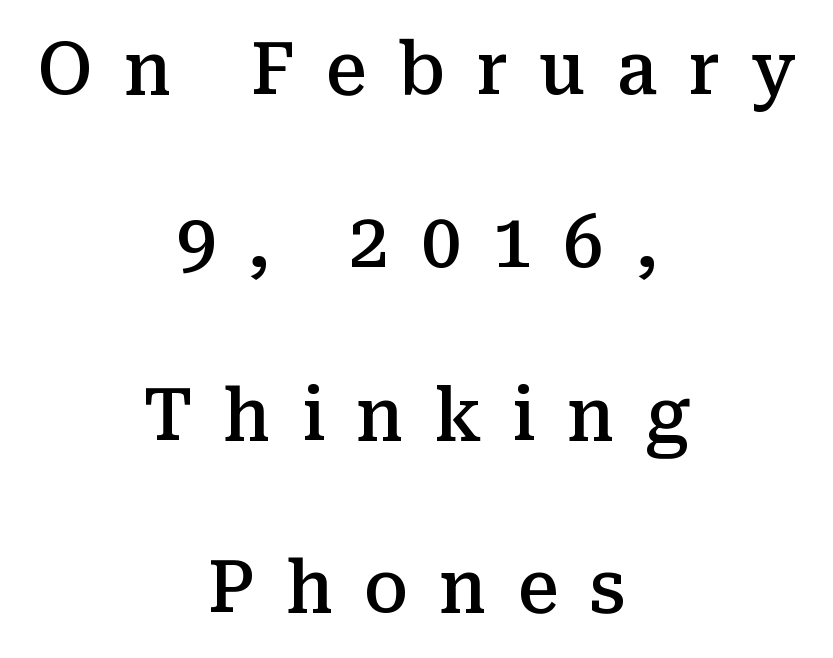
The image shows 72 px semibold serif type, upright; set centered, loose line spacing (2.4x), unusually wide letter spacing (+0.43 em), not underlined; medium stroke contrast and a medium x-height.
